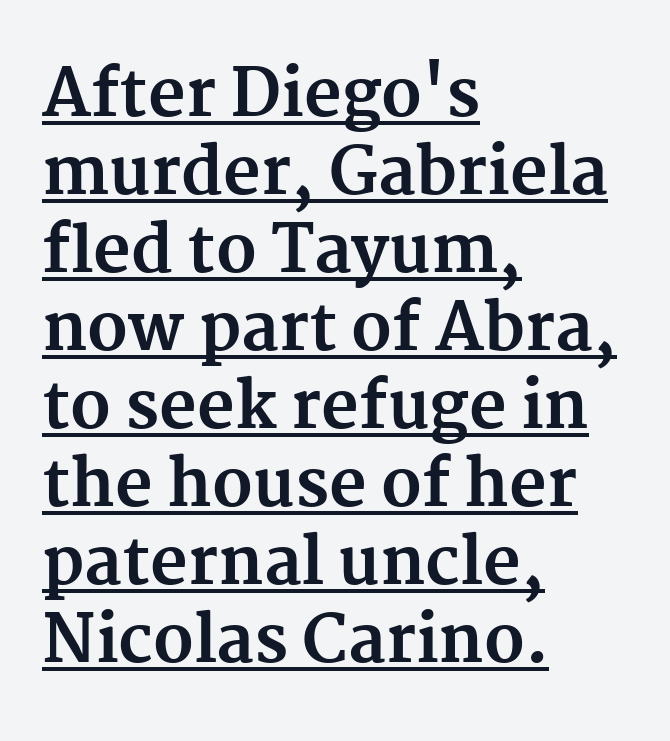
{"serif": "yes", "italic": "no", "bold": "yes", "weight": "bold", "width": "normal", "stroke_contrast": "medium", "x_height": "medium", "monospaced": "no", "underline": "yes", "align": "left", "line_spacing_ratio": 1.2, "letter_spacing": "normal", "letter_spacing_em": 0.0, "glyph_px": 65}
